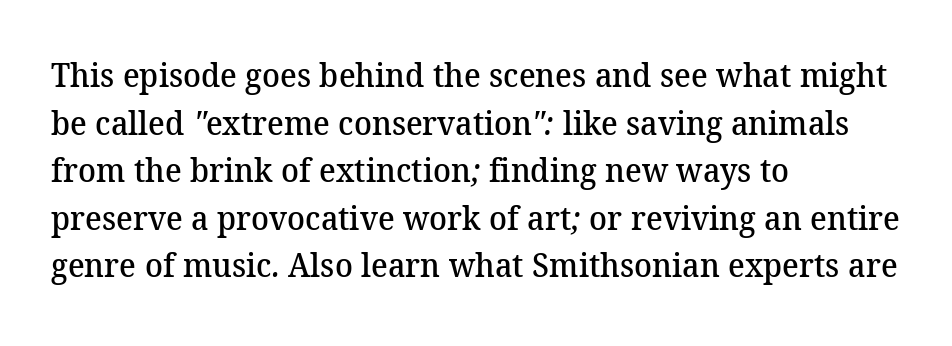
{"serif": "yes", "bold": "semi", "weight": "semibold", "width": "normal", "stroke_contrast": "medium", "x_height": "medium", "monospaced": "no", "underline": "no", "align": "left", "line_spacing": "normal", "line_spacing_ratio": 1.44, "letter_spacing": "normal", "letter_spacing_em": 0.0, "glyph_px": 33}
